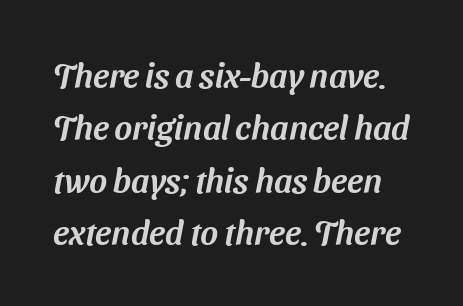
What stands out about the letter spacing? Nothing — it is the standard amount. Honestly, the row spacing looks completely unremarkable. Anything drawn beneath the words? Only blank space. Spacing verdict: proportional, widths tailored to each character. What kind of face is this? One without serifs — a sans.
